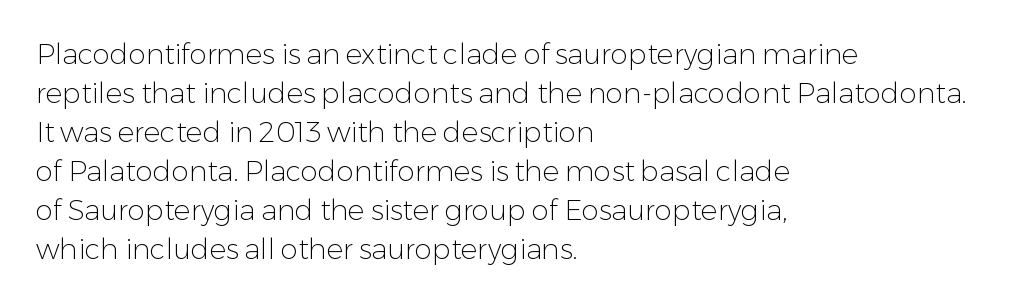
Here the glyphs are tracked normally, forming tight word shapes. Look at the bottom of the vertical strokes: they stop flat, with no serifs. A roman cut, with each character standing at attention. Reading down the column, the eye jumps a familiar distance to each next line. Underlining? Definitely not there. The letters advance in unequal steps, a hallmark of proportional type.
